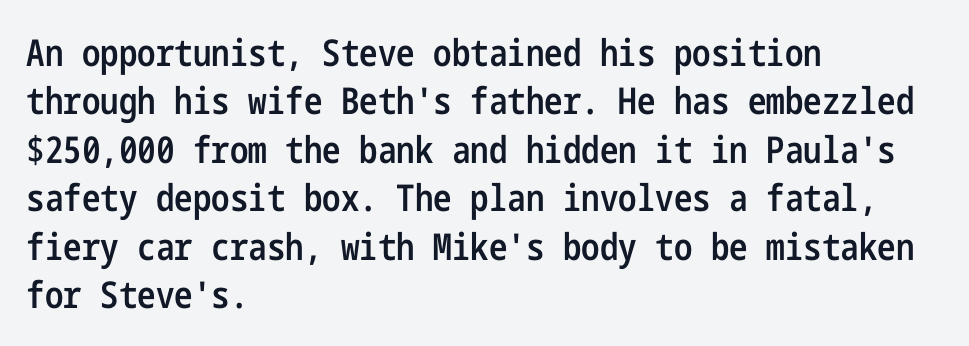
Horizontally, the lines are justified to the leading edge only. To sum up the face: it is a sans, with no serifs. Underline: absent. Horizontal bands of white between lines are of average thickness. Inter-character spacing is left at the font's built-in metrics.
